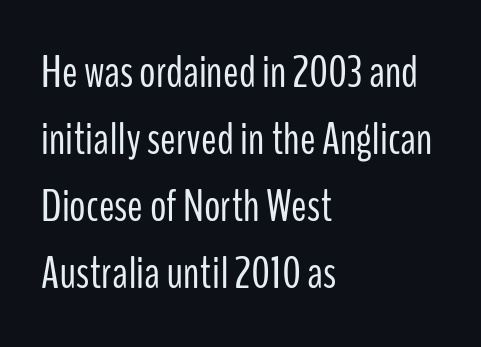
The image shows 46 px light, condensed sans-serif type, upright; set left-aligned, normal line spacing (1.46x), normal letter spacing, not underlined; low stroke contrast and a medium x-height.
